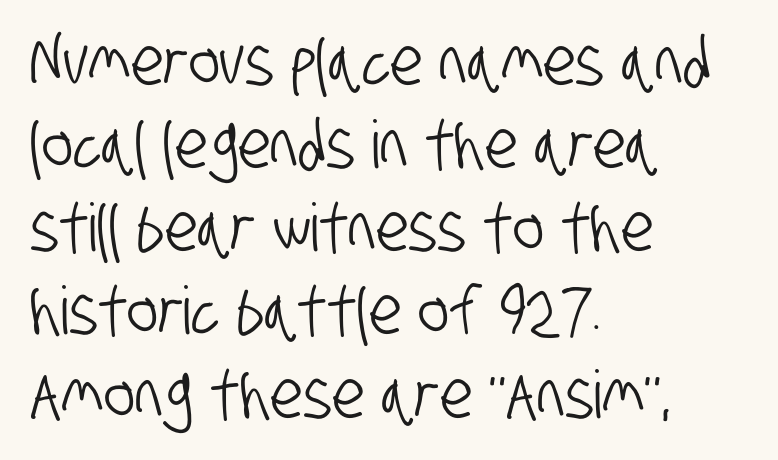
Q: Is the typeface a serif or a sans-serif typeface? A: Sans-serif.
Q: Is the text underlined? A: No.
Q: How is the paragraph aligned? A: Left-aligned.
Q: Is the spacing between letters normal or unusually wide? A: Normal.
Q: Is the spacing between lines tight, normal or loose? A: Normal.
Q: Width (condensed, normal, or wide)? A: Condensed.
Q: Stroke contrast? A: Low.
Q: x-height? A: Large.
Q: Monospaced? A: No.
